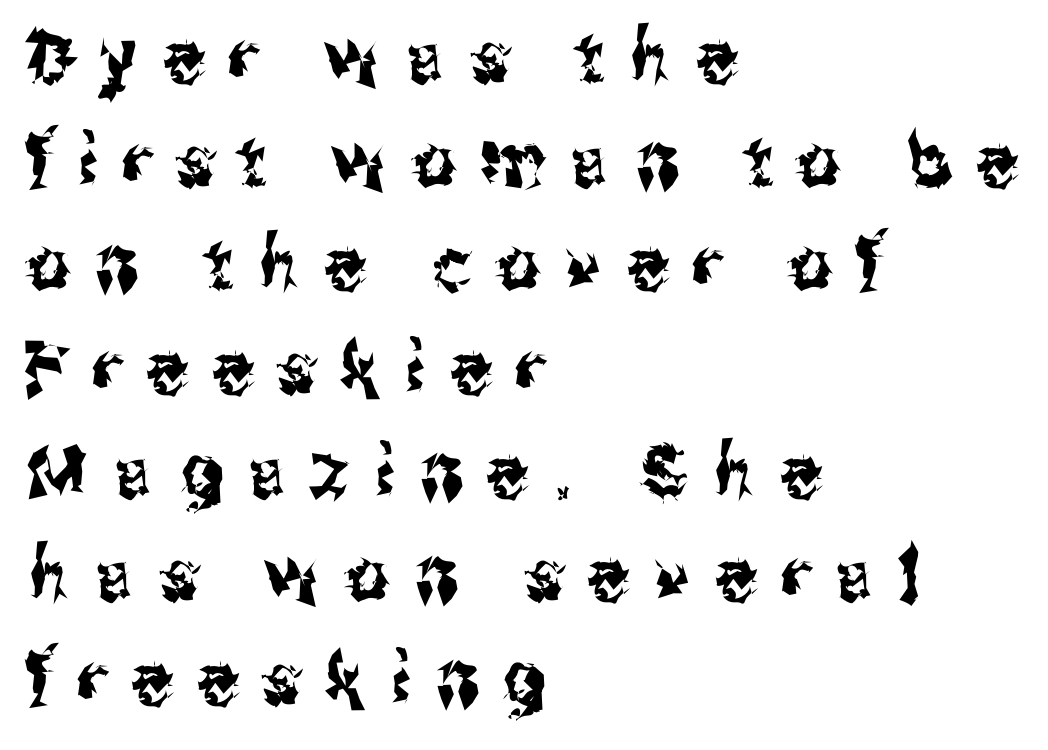
{"serif": "no", "italic": "no", "width": "condensed", "stroke_contrast": "medium", "x_height": "medium", "monospaced": "no", "underline": "no", "align": "left", "line_spacing": "normal", "line_spacing_ratio": 1.42, "letter_spacing": "wide", "letter_spacing_em": 0.35, "glyph_px": 73}
